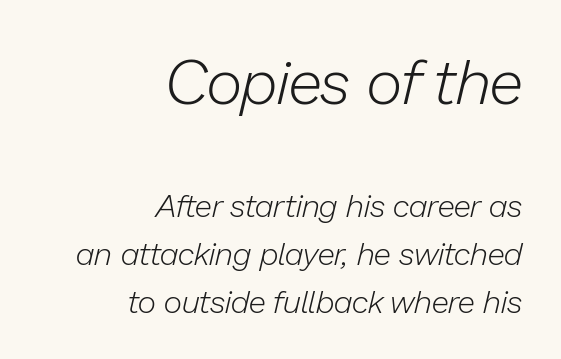
Q: Is the text bold? A: No.
Q: Is the text italic (slanted)? A: Yes, it leans right by about 13 degrees.
Q: Is the text underlined? A: No.
Q: How is the paragraph aligned? A: Right-aligned.
Q: Is the spacing between letters normal or unusually wide? A: Normal.
Q: Is the spacing between lines tight, normal or loose? A: Normal.
Q: Which block of text is set in a larger size, the first (top) or the second (bottom)? A: The first (top) one.
Q: Width (condensed, normal, or wide)? A: Normal.
Q: Stroke contrast? A: Low.
Q: x-height? A: Medium.
Q: Monospaced? A: No.
